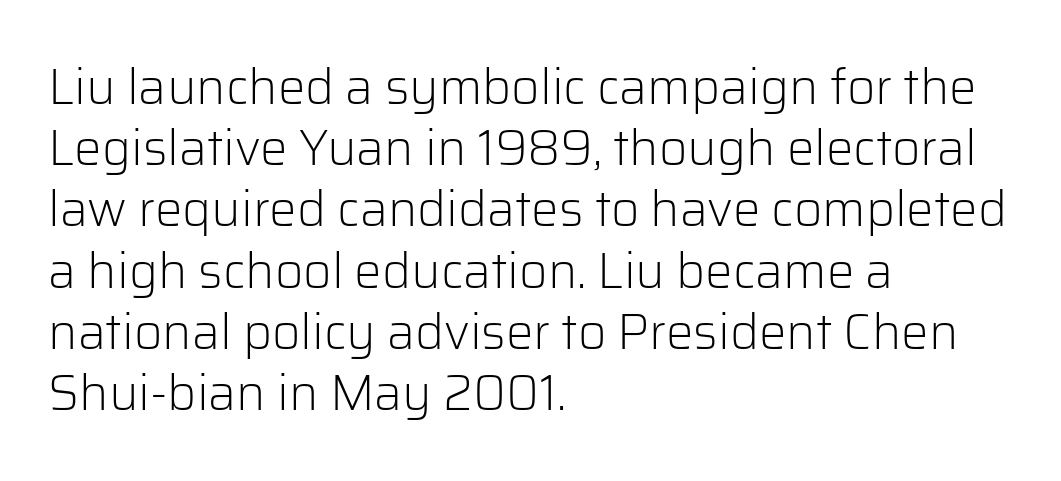
The image shows 49 px light sans-serif type, upright; set left-aligned, normal line spacing (1.25x), normal letter spacing, not underlined; low stroke contrast and a medium x-height.
